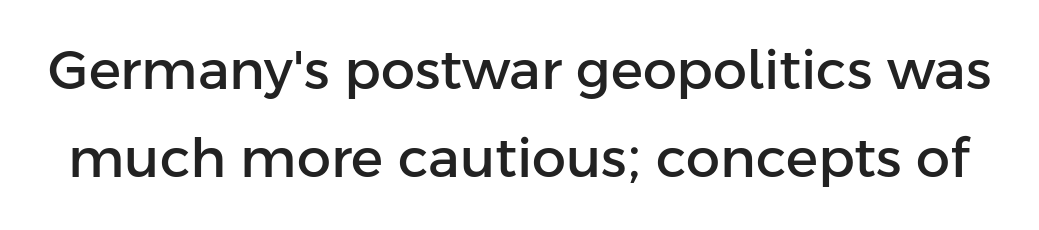
Q: Is the text italic (slanted)? A: No, it is upright.
Q: Is the typeface a serif or a sans-serif typeface? A: Sans-serif.
Q: Is the text underlined? A: No.
Q: Is the spacing between letters normal or unusually wide? A: Normal.
Q: Is the spacing between lines tight, normal or loose? A: Normal.
Q: Width (condensed, normal, or wide)? A: Normal.
Q: Stroke contrast? A: Low.
Q: x-height? A: Medium.
Q: Monospaced? A: No.
